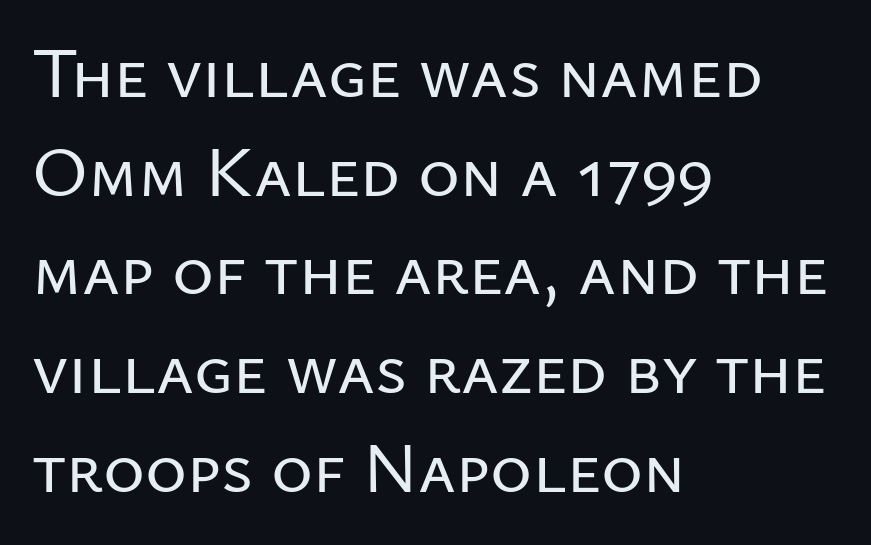
The image shows 71 px sans-serif type, upright; set left-aligned, normal line spacing (1.39x), normal letter spacing, not underlined; low stroke contrast and a medium x-height.
